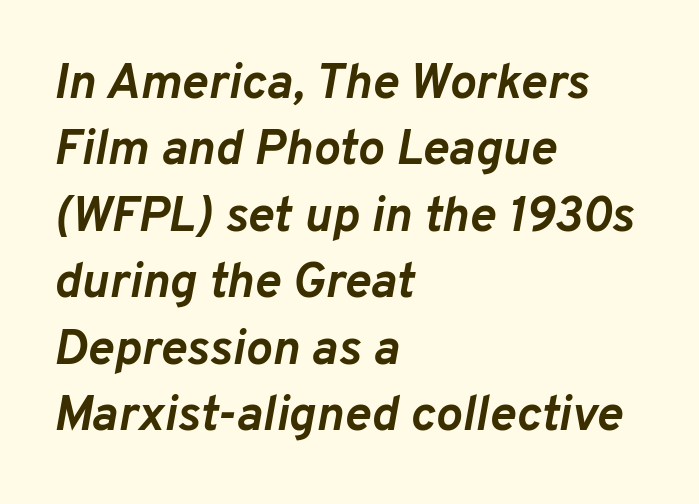
The passage shown is typed in a proportional face where columns would drift. Vertically, the passage feels balanced, rows spaced as you'd expect. In terms of weight, the rendering is a true, heavy bold. Style check: oblique. The zone under the glyphs is completely vacant.
